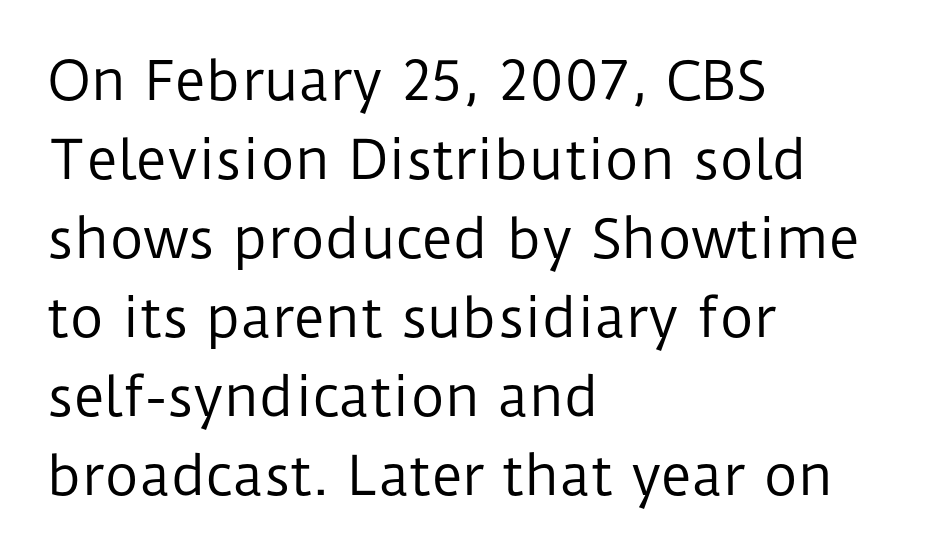
Q: Is the text bold? A: No.
Q: Is the text italic (slanted)? A: No, it is upright.
Q: Is the typeface a serif or a sans-serif typeface? A: Sans-serif.
Q: Is the text underlined? A: No.
Q: How is the paragraph aligned? A: Left-aligned.
Q: Is the spacing between letters normal or unusually wide? A: Normal.
Q: Is the spacing between lines tight, normal or loose? A: Normal.
Q: Width (condensed, normal, or wide)? A: Normal.
Q: Stroke contrast? A: Low.
Q: x-height? A: Medium.
Q: Monospaced? A: No.
